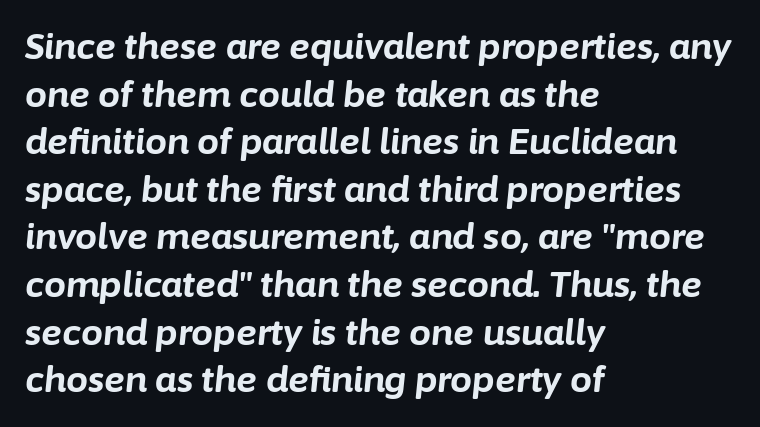
The setting favours the left margin, as ordinary paragraphs usually do. This is heavy type, rendered in bold. Yep, that's italic — everything's leaning. The passage shown stacks its lines at a standard gap. Compared with typical body copy, the letter spacing here is the same. Varying glyph widths throughout — classic text-font behaviour.
